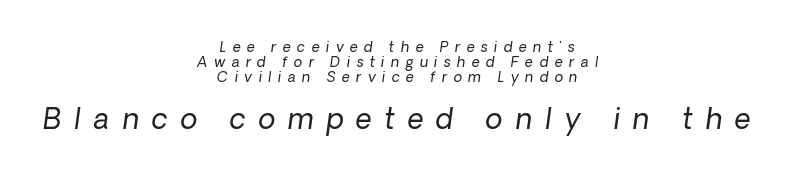
The image shows 28 px regular-weight sans-serif type; set centered, tight line spacing (1.06x), unusually wide letter spacing (+0.46 em), not underlined; the second (bottom) block is 2.0x larger; low stroke contrast and a medium x-height.
